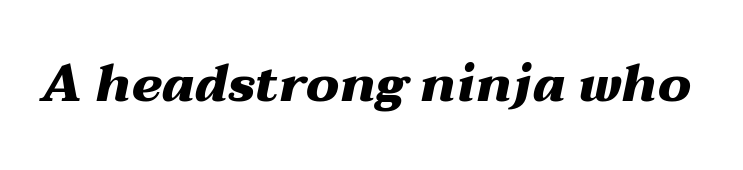
{"italic": "yes", "lean": "right", "slant_degrees": 12, "bold": "yes", "weight": "heavy", "width": "wide", "stroke_contrast": "medium", "x_height": "medium", "monospaced": "no", "underline": "no", "letter_spacing": "normal", "letter_spacing_em": 0.0, "glyph_px": 51}
